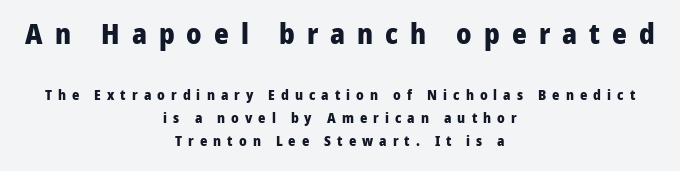
The image shows 28 px heavy sans-serif type, upright; set centered, normal line spacing (1.66x), unusually wide letter spacing (+0.43 em), not underlined; the first (top) block is 2.0x larger; low stroke contrast and a medium x-height.
